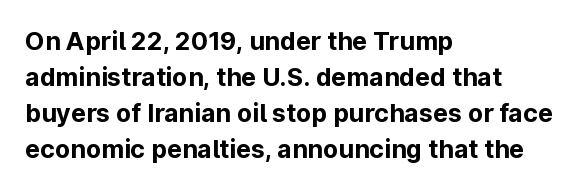
Nope, not italic — everything's standing straight. A normal amount of white space separates one row of letters from the next. Pretty heavy lettering here — definitely bold. Line starts are locked; line ends wander. Tracking here is standard; glyphs follow each other at the usual distance. Decoration check: the copy has no underline.
